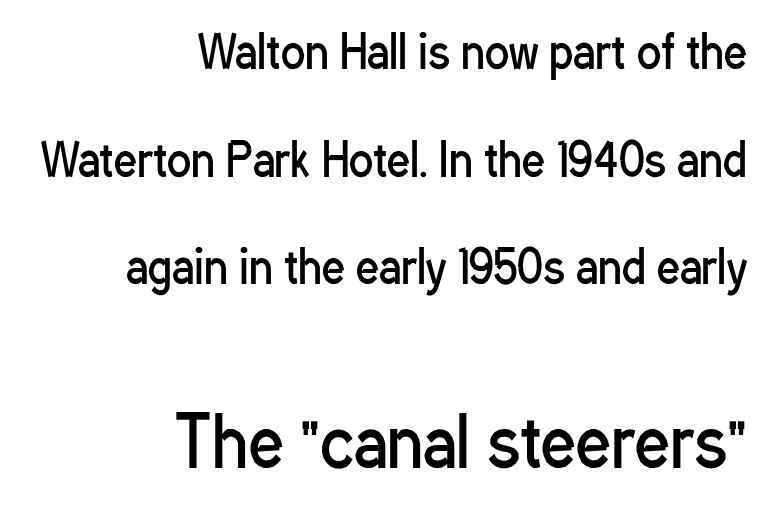
Q: Is the text bold? A: No.
Q: Is the text italic (slanted)? A: No, it is upright.
Q: Is the typeface a serif or a sans-serif typeface? A: Sans-serif.
Q: Is the text underlined? A: No.
Q: How is the paragraph aligned? A: Right-aligned.
Q: Is the spacing between letters normal or unusually wide? A: Normal.
Q: Is the spacing between lines tight, normal or loose? A: Loose.
Q: Which block of text is set in a larger size, the first (top) or the second (bottom)? A: The second (bottom) one.
Q: Width (condensed, normal, or wide)? A: Condensed.
Q: Stroke contrast? A: Low.
Q: x-height? A: Medium.
Q: Monospaced? A: No.
